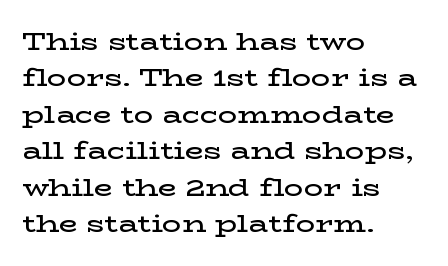
{"italic": "no", "bold": "semi", "underline": "no", "align": "left", "line_spacing": "normal", "line_spacing_ratio": 1.52, "letter_spacing": "normal", "letter_spacing_em": 0.0, "glyph_px": 24}
